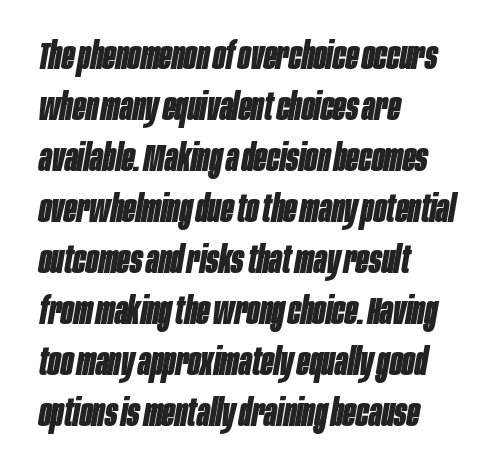
This sample has the flowing, uneven cadence of proportional lettering. Alignment: flush left. Reading down the column, the eye jumps a familiar distance to each next line. Designer's note — italics engaged.
